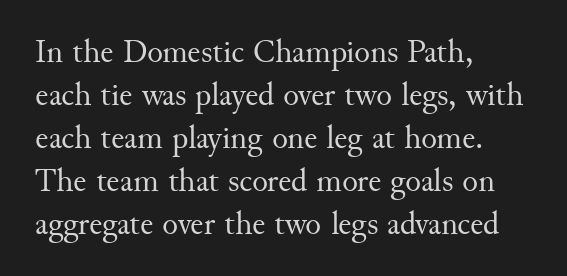
The image shows 33 px regular-weight serif type, upright; set left-aligned, normal line spacing (1.3x), normal letter spacing, not underlined; medium stroke contrast and a small x-height.
